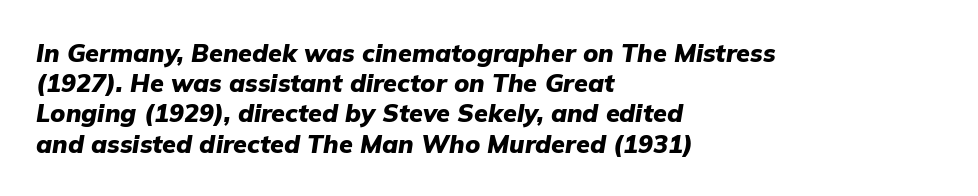
The image shows 25 px bold type, italic (leaning right); set left-aligned, line spacing 1.21x, normal letter spacing, not underlined.
